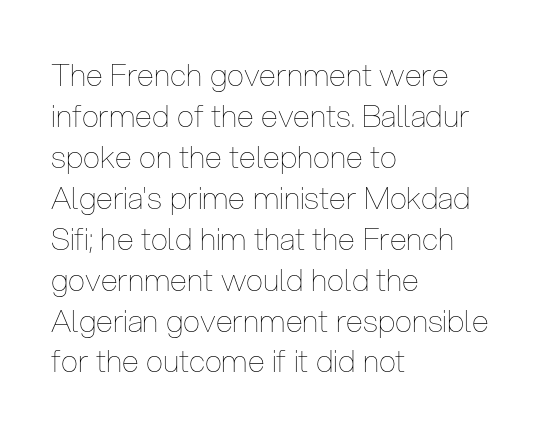
Stroke thickness stays within the range of a standard reading face or lighter. This rendering uses left alignment, leaving the right contour irregular. Bare-footed words on every line. Note the varied advance widths — an 'i' is clearly narrower than an 'm'.
